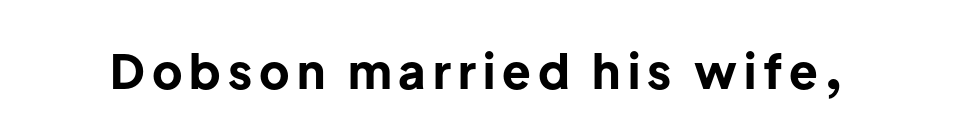
This is heavy type, rendered in bold. Varying glyph widths throughout — classic text-font behaviour. These lines were composed using upright roman letters. Serifs: no, the terminals of the letterforms are clean. A bare baseline throughout the passage.
